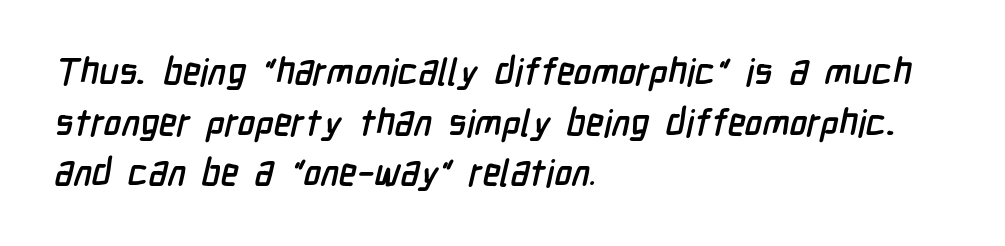
Q: Is the typeface a serif or a sans-serif typeface? A: Sans-serif.
Q: Is the text underlined? A: No.
Q: How is the paragraph aligned? A: Left-aligned.
Q: Is the spacing between letters normal or unusually wide? A: Normal.
Q: Is the spacing between lines tight, normal or loose? A: Normal.
Q: Width (condensed, normal, or wide)? A: Condensed.
Q: Stroke contrast? A: Low.
Q: x-height? A: Medium.
Q: Monospaced? A: No.
